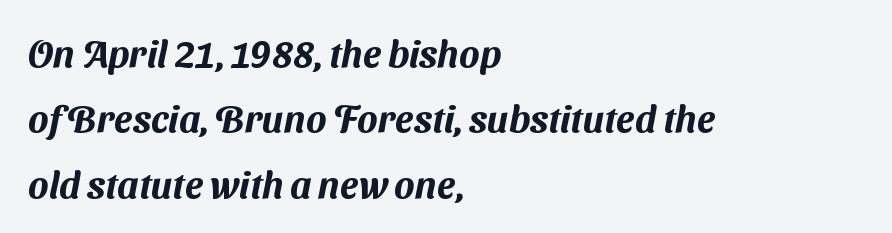
{"serif": "no", "width": "normal", "stroke_contrast": "medium", "x_height": "medium", "monospaced": "no", "underline": "no", "align": "left", "line_spacing_ratio": 1.72, "letter_spacing": "normal", "letter_spacing_em": 0.0, "glyph_px": 38}
